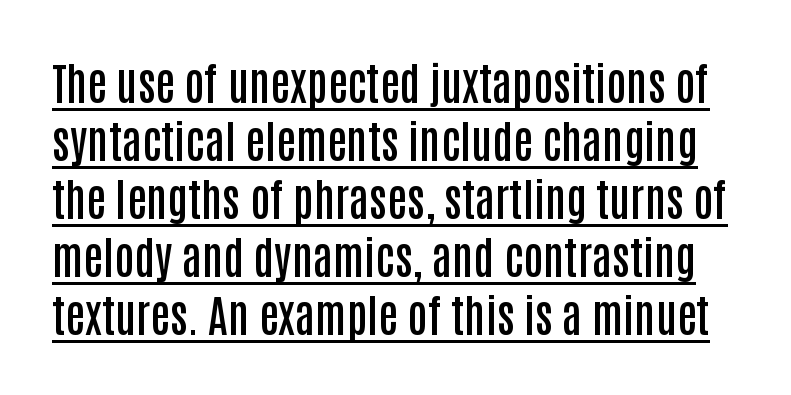
{"serif": "no", "italic": "no", "bold": "semi", "weight": "semibold", "width": "condensed", "stroke_contrast": "low", "x_height": "large", "monospaced": "no", "underline": "yes", "line_spacing": "normal", "line_spacing_ratio": 1.32, "letter_spacing": "normal", "letter_spacing_em": 0.0, "glyph_px": 44}
